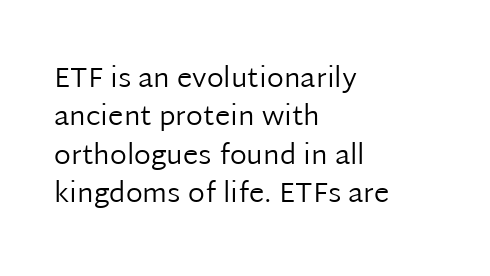
{"serif": "no", "italic": "no", "bold": "no", "weight": "regular", "width": "normal", "stroke_contrast": "low", "x_height": "medium", "monospaced": "no", "underline": "no", "align": "left", "line_spacing": "normal", "line_spacing_ratio": 1.37, "letter_spacing": "normal", "letter_spacing_em": 0.0, "glyph_px": 28}
